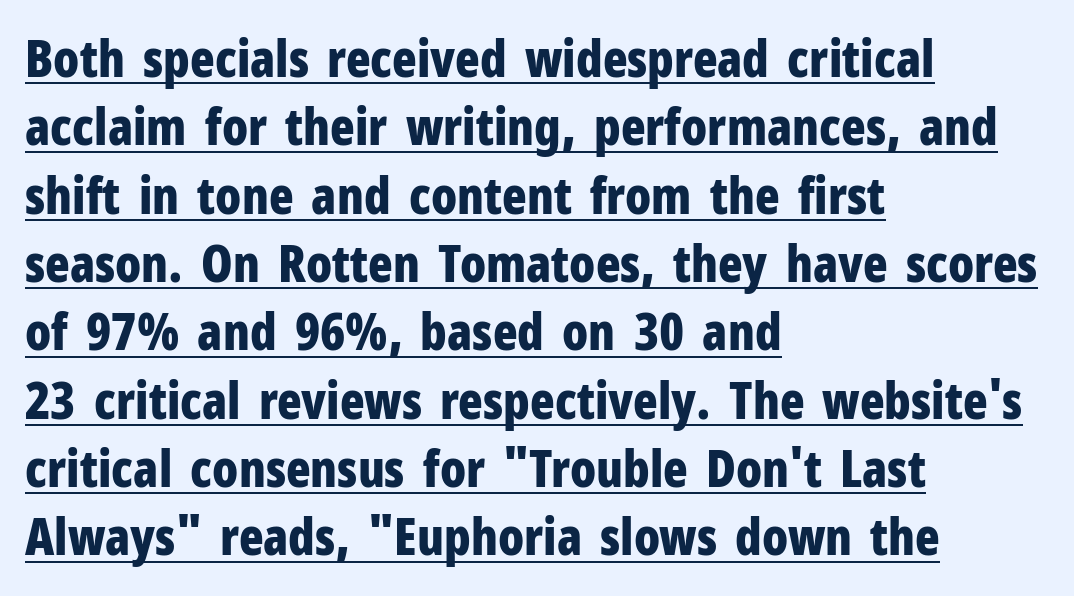
The image shows 51 px bold, condensed sans-serif type, upright; set left-aligned, normal line spacing (1.34x), normal letter spacing, underlined; low stroke contrast and a medium x-height.
